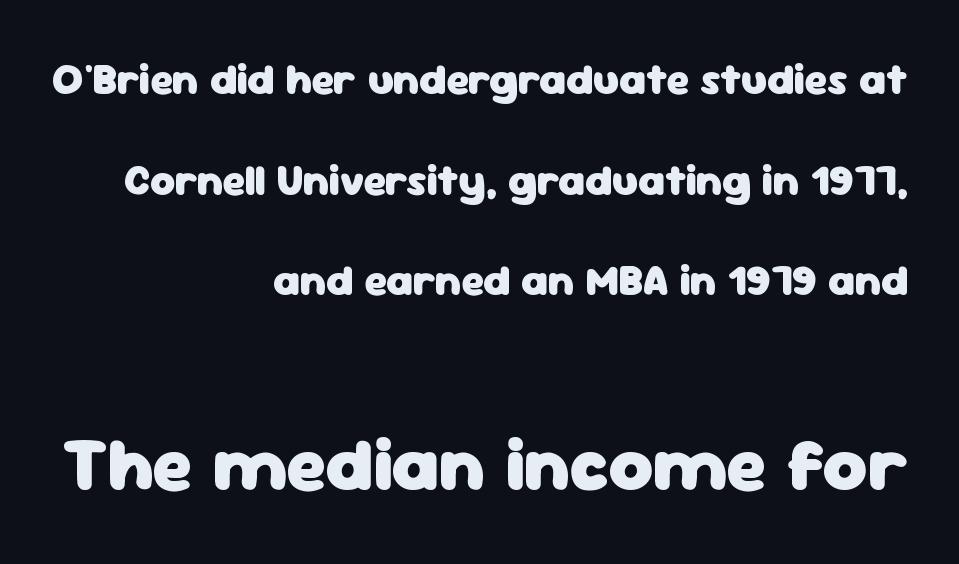
Which of the two is more prominent by size? The second, at the bottom. Short note: letters normally spaced. No word sits above an underline. The passage shown is typeset with a sans-serif family.
